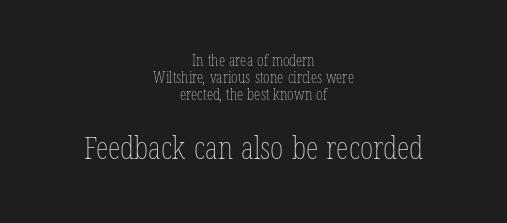
{"bold": "no", "weight": "thin", "width": "condensed", "stroke_contrast": "low", "x_height": "medium", "monospaced": "no", "underline": "no", "align": "center", "line_spacing": "tight", "line_spacing_ratio": 1.05, "letter_spacing": "normal", "letter_spacing_em": 0.0, "larger_block": "second", "size_ratio": 2.0, "glyph_px": 32}
